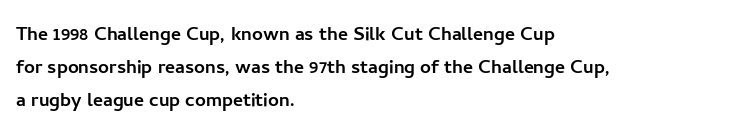
The image shows 24 px text type, upright; set left-aligned, normal line spacing (1.38x), normal letter spacing, not underlined.
